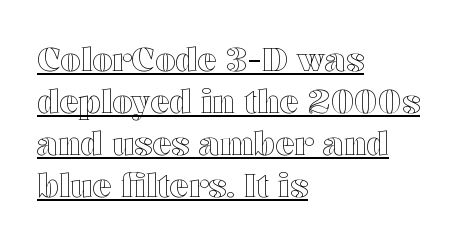
{"italic": "no", "width": "wide", "x_height": "medium", "monospaced": "no", "underline": "yes", "align": "left", "line_spacing": "normal", "line_spacing_ratio": 1.31, "letter_spacing": "normal", "letter_spacing_em": 0.0, "glyph_px": 32}
